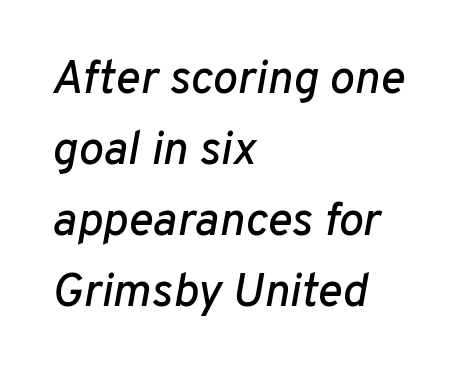
The image shows 47 px text type, italic (leaning right); set left-aligned, normal line spacing (1.51x), normal letter spacing, not underlined; low stroke contrast and a medium x-height.
